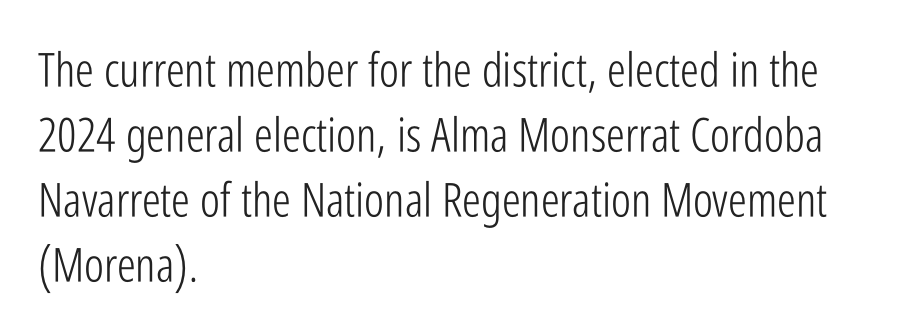
Q: Is the text bold? A: No.
Q: Is the text italic (slanted)? A: No, it is upright.
Q: Is the typeface a serif or a sans-serif typeface? A: Sans-serif.
Q: Is the text underlined? A: No.
Q: How is the paragraph aligned? A: Left-aligned.
Q: Is the spacing between letters normal or unusually wide? A: Normal.
Q: Is the spacing between lines tight, normal or loose? A: Normal.
Q: Width (condensed, normal, or wide)? A: Condensed.
Q: Stroke contrast? A: Low.
Q: x-height? A: Medium.
Q: Monospaced? A: No.
